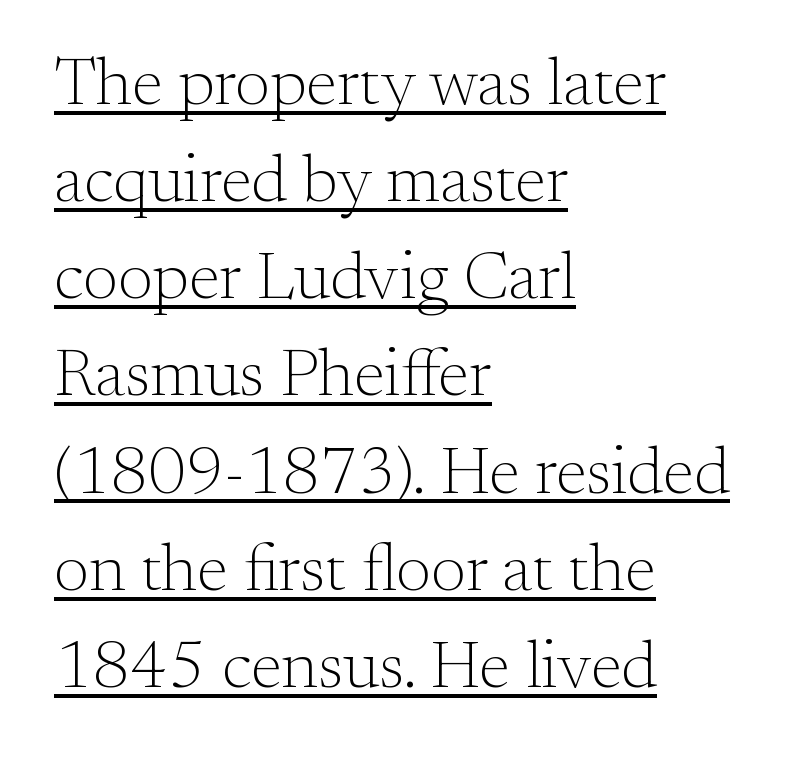
Nothing heavy about these letters — not bold at all. These lines stack with their left ends in a neat column. Look at the tracking — it's just the regular setting, nothing added. Students, observe the line beneath the letters — that is underlining. Does the type have serifs? Yes, each stem ends in a small foot.
